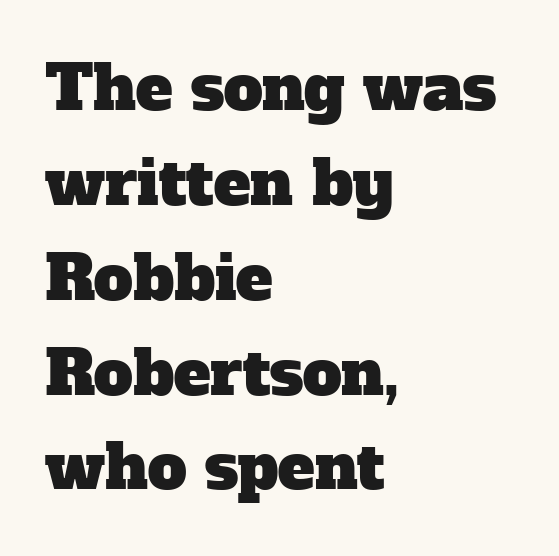
{"serif": "yes", "width": "normal", "stroke_contrast": "low", "x_height": "medium", "monospaced": "no", "underline": "no", "align": "left", "line_spacing": "normal", "line_spacing_ratio": 1.53, "letter_spacing": "normal", "letter_spacing_em": 0.0, "glyph_px": 62}
